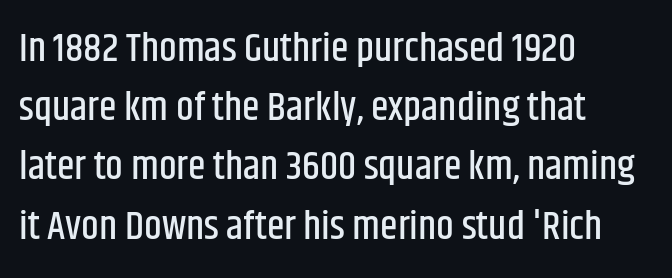
Does the type have serifs? No, each stem ends abruptly. Baseline-to-baseline distance is the conventional proportion of letter height. What stands out about the letter spacing? Nothing — it is the standard amount. Quick note: not italic, upright.
